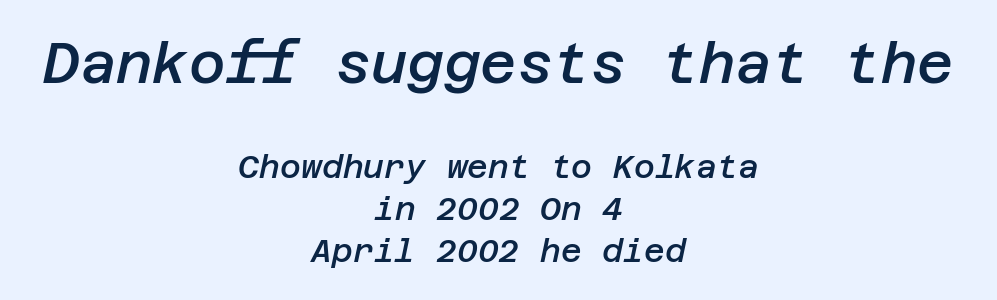
{"italic": "yes", "lean": "right", "slant_degrees": 12, "bold": "semi", "weight": "semibold", "width": "normal", "stroke_contrast": "low", "x_height": "large", "underline": "no", "align": "center", "line_spacing": "normal", "line_spacing_ratio": 1.31, "letter_spacing": "normal", "letter_spacing_em": 0.0, "larger_block": "first", "size_ratio": 1.75, "glyph_px": 56}
